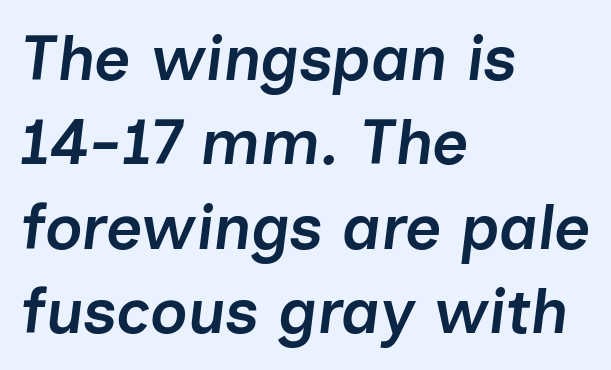
The image shows 63 px semibold type, italic (leaning right); set left-aligned, normal line spacing (1.34x), normal letter spacing, not underlined; low stroke contrast and a medium x-height.
